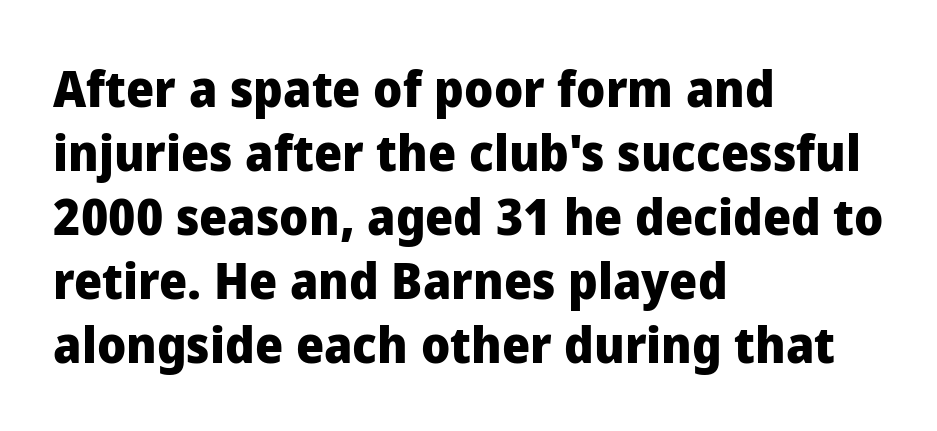
The passage shown is typed in a proportional face where columns would drift. Each glyph is drawn with heavy, bold strokes. Quick note: interline space is typical. Glance below the letters and you will spot only blank space. Layout note: lines flush left. Honestly, the letter spacing is just normal — you wouldn't notice it.
